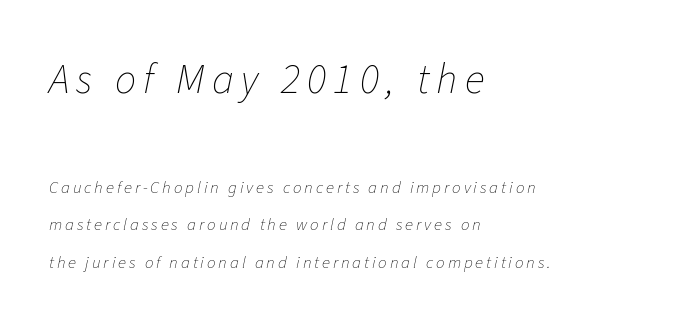
Is the block centered? No — it sits flush against the left margin. The letters advance in unequal steps, a hallmark of proportional type. The font is comparable to plain body text, perhaps lighter. Would a proofreader flag this as italicized? Yes. Top chunk: large. Bottom chunk: small. This sample trades compactness for vertical openness between lines.
